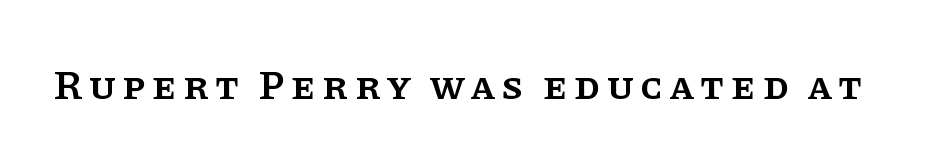
The passage shown is not underscored anywhere. A roman cut, with each character standing at attention. Varying glyph widths throughout — classic text-font behaviour. Bold? Not quite — semibold, heavier than regular but stopping short. Little horizontal feet cap the strokes, marking this as serif type.
